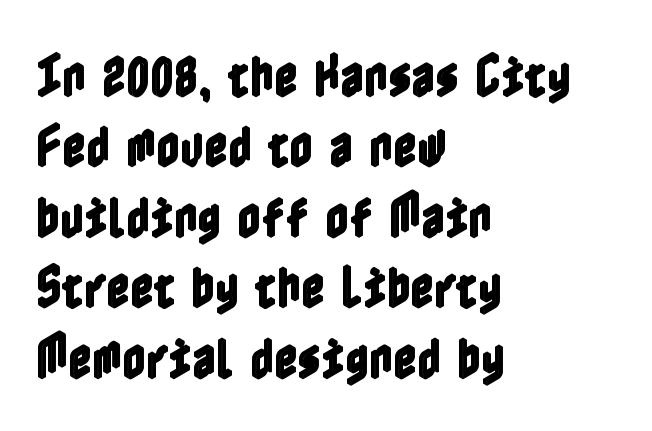
Q: Is the text italic (slanted)? A: No, it is upright.
Q: Is the text underlined? A: No.
Q: How is the paragraph aligned? A: Left-aligned.
Q: Is the spacing between letters normal or unusually wide? A: Normal.
Q: Is the spacing between lines tight, normal or loose? A: Normal.
Q: Width (condensed, normal, or wide)? A: Condensed.
Q: x-height? A: Medium.
